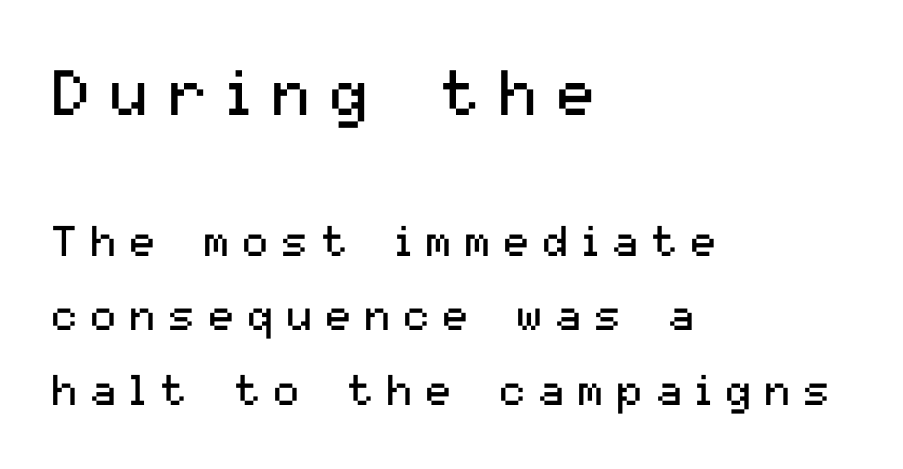
Of the two passages, the one on top uses the larger point size. Note the varied advance widths — an 'i' is clearly narrower than an 'm'. No heavy texture on the line: the type isn't bold. A roman cut, with each character standing at attention. Descenders are the only things crossing below the line. Each word looks stretched out because of the extra space between its letters.
